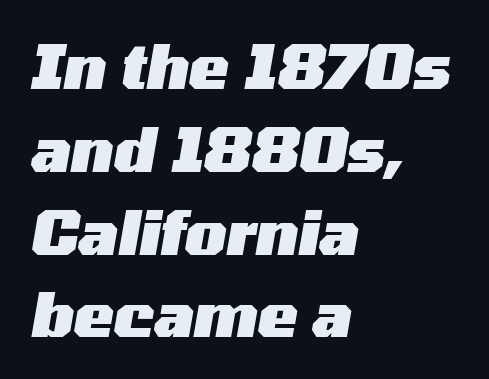
{"italic": "yes", "lean": "right", "slant_degrees": 10, "bold": "yes", "weight": "heavy", "width": "wide", "stroke_contrast": "medium", "x_height": "medium", "monospaced": "no", "underline": "no", "align": "left", "line_spacing": "normal", "line_spacing_ratio": 1.38, "letter_spacing": "normal", "letter_spacing_em": 0.0, "glyph_px": 60}
